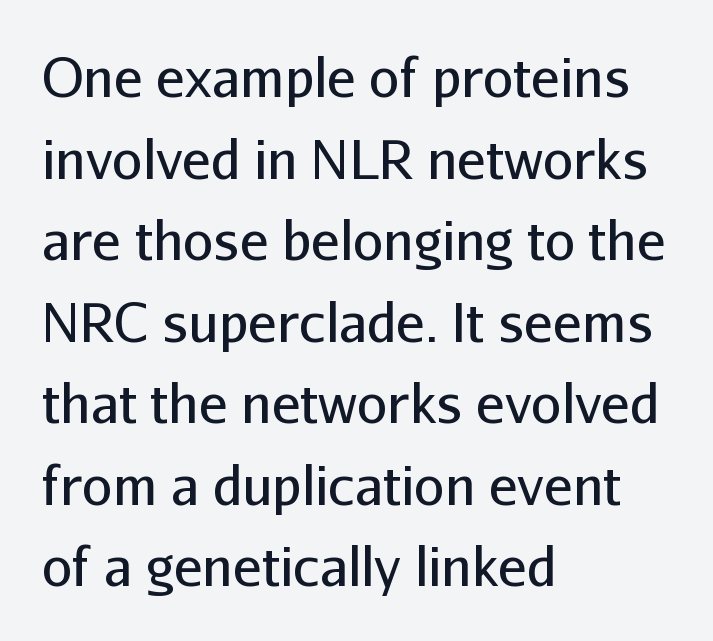
Q: Is the text bold? A: No.
Q: Is the text italic (slanted)? A: No, it is upright.
Q: Is the typeface a serif or a sans-serif typeface? A: Sans-serif.
Q: Is the text underlined? A: No.
Q: How is the paragraph aligned? A: Left-aligned.
Q: Is the spacing between letters normal or unusually wide? A: Normal.
Q: Is the spacing between lines tight, normal or loose? A: Normal.
Q: Width (condensed, normal, or wide)? A: Normal.
Q: Stroke contrast? A: Low.
Q: x-height? A: Medium.
Q: Monospaced? A: No.
